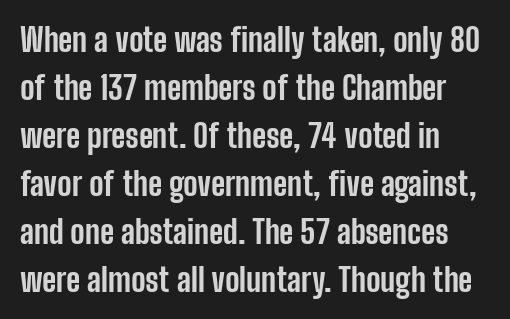
The image shows 32 px bold, condensed sans-serif type, upright; set left-aligned, normal line spacing (1.5x), normal letter spacing, not underlined; low stroke contrast and a medium x-height.
